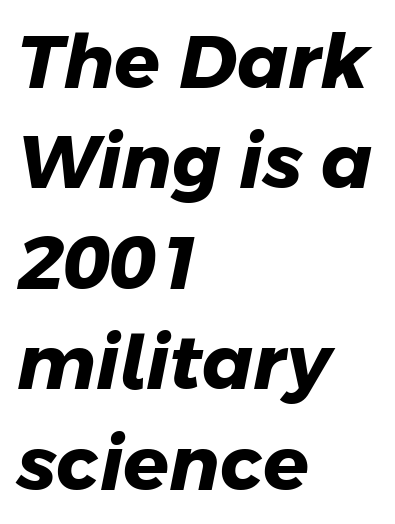
Glance below the letters and you will spot only blank space. Character widths vary here, with narrow letters taking less room than wide ones. Look at the bottom of the vertical strokes: they stop flat, with no serifs. Heft: maximum for text — a bold. The typesetter chose a ragged-right arrangement here. The passage shown has conventional tracking throughout.
